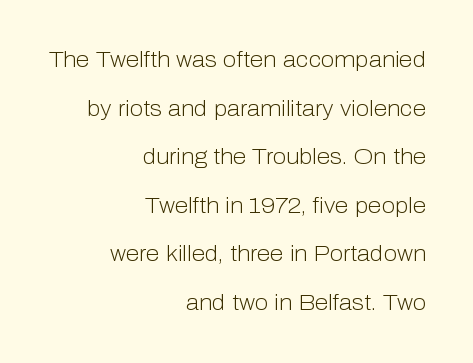
Q: Is the text bold? A: No.
Q: Is the text italic (slanted)? A: No, it is upright.
Q: Is the text underlined? A: No.
Q: How is the paragraph aligned? A: Right-aligned.
Q: Is the spacing between letters normal or unusually wide? A: Normal.
Q: Is the spacing between lines tight, normal or loose? A: Loose.
